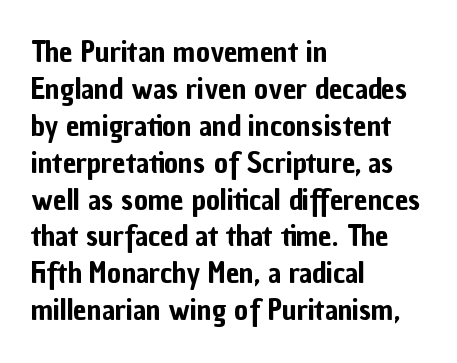
Look at the bottom of the vertical strokes: they stop flat, with no serifs. The specimen reads as upright at a glance. Descender tails drop into unmarked territory. Character widths vary here, with narrow letters taking less room than wide ones.
